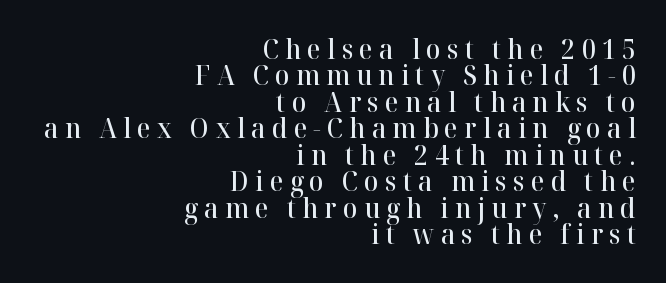
Q: Is the text bold? A: Semi-bold.
Q: Is the text italic (slanted)? A: No, it is upright.
Q: Is the text underlined? A: No.
Q: How is the paragraph aligned? A: Right-aligned.
Q: Is the spacing between letters normal or unusually wide? A: Unusually wide.
Q: Is the spacing between lines tight, normal or loose? A: Tight.
